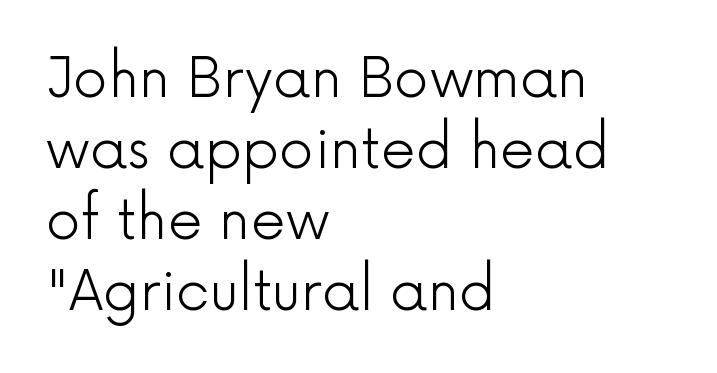
{"serif": "no", "italic": "no", "bold": "no", "weight": "light", "width": "normal", "x_height": "medium", "monospaced": "no", "underline": "no", "align": "left", "line_spacing": "normal", "line_spacing_ratio": 1.29, "letter_spacing": "normal", "letter_spacing_em": 0.0, "glyph_px": 55}
